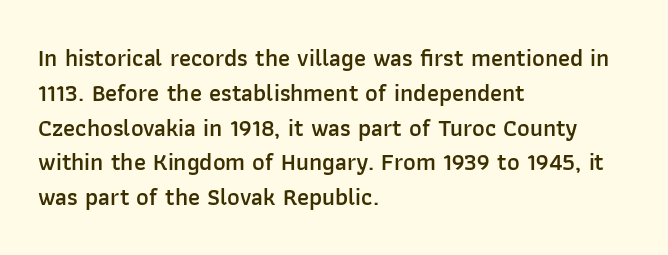
{"italic": "no", "bold": "semi", "underline": "no", "align": "left", "line_spacing": "normal", "line_spacing_ratio": 1.45, "letter_spacing": "normal", "letter_spacing_em": 0.0, "glyph_px": 24}
